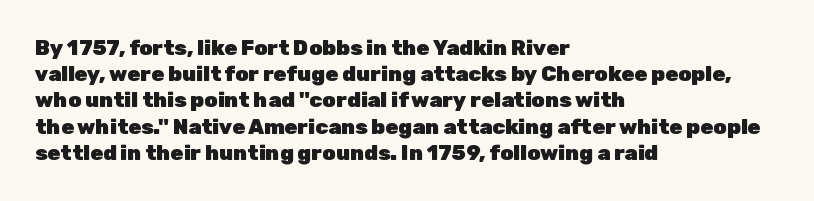
Does the weight exceed regular? Yes, all the way to bold. A typesetter would mark this as roman, not italic. The glyphs are unaccompanied by any horizontal stroke below them. Interline gaps are of average width in this sample. The horizontal fit of the characters is conventional and even.
